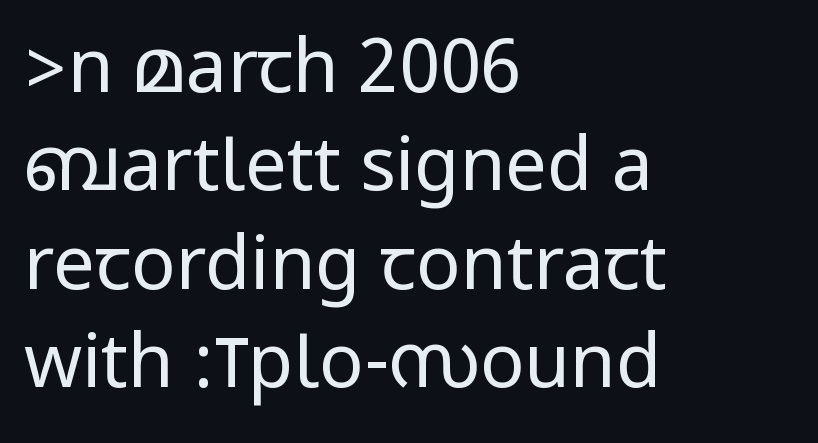
{"serif": "no", "italic": "no", "bold": "no", "weight": "regular", "width": "condensed", "stroke_contrast": "low", "underline": "no", "align": "left", "line_spacing": "normal", "line_spacing_ratio": 1.33, "letter_spacing": "normal", "letter_spacing_em": 0.0, "glyph_px": 74}
